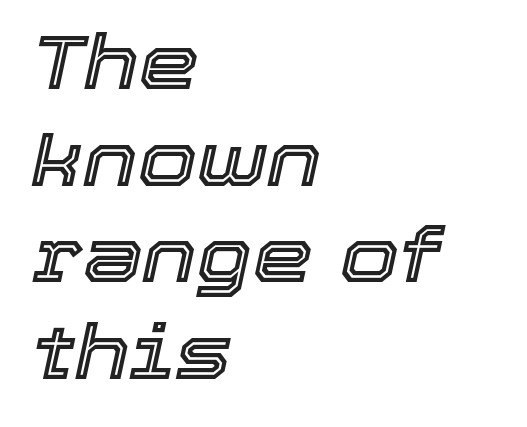
The image shows 76 px text type, italic (leaning right); set left-aligned, normal line spacing (1.27x), normal letter spacing, not underlined; a medium x-height.
